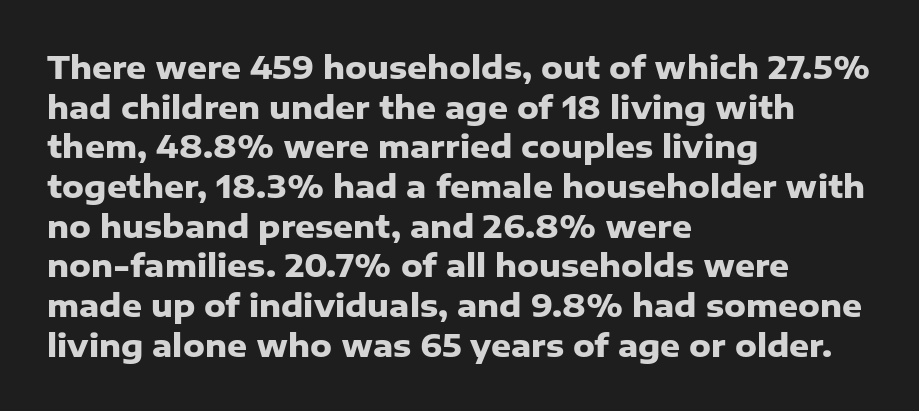
Q: Is the text bold? A: Yes.
Q: Is the text italic (slanted)? A: No, it is upright.
Q: Is the typeface a serif or a sans-serif typeface? A: Sans-serif.
Q: Is the text underlined? A: No.
Q: How is the paragraph aligned? A: Left-aligned.
Q: Is the spacing between letters normal or unusually wide? A: Normal.
Q: Is the spacing between lines tight, normal or loose? A: Normal.
Q: Width (condensed, normal, or wide)? A: Normal.
Q: Stroke contrast? A: Low.
Q: x-height? A: Medium.
Q: Monospaced? A: No.
